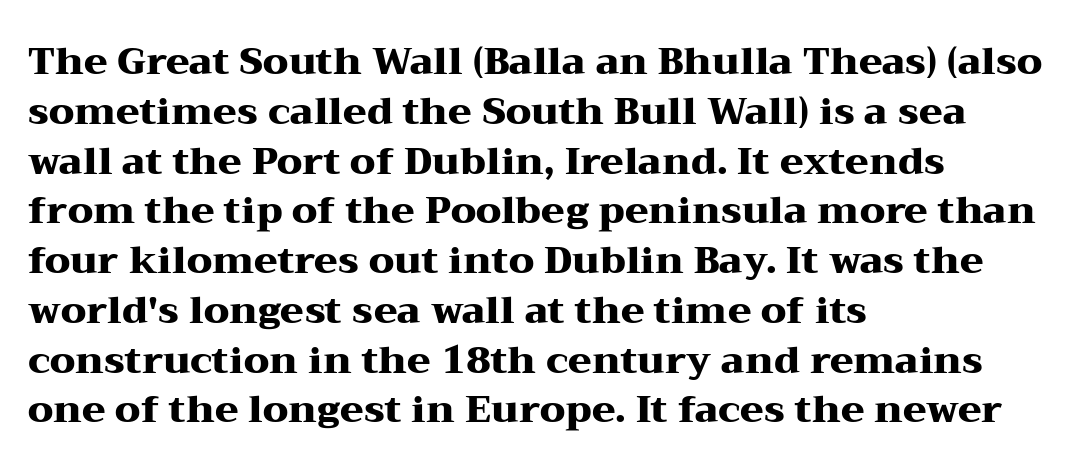
Leftover space on each line is placed entirely after the last word. Evenly set lines give the paragraph a standard silhouette. Caption: bold face, heavy strokes. Nothing unusual about the tracking: characters are spaced as the font intends. Quick note: not italic, upright. This rendering employs a face with finishing strokes, i.e., a serif.
